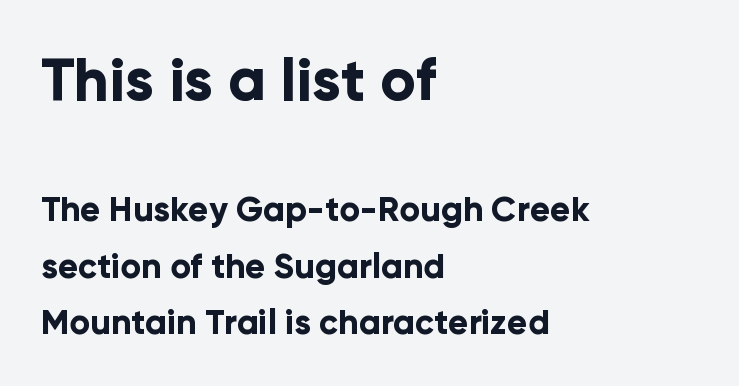
The image shows 59 px bold sans-serif type, upright; set left-aligned, normal line spacing (1.67x), normal letter spacing, not underlined; the first (top) block is 1.74x larger; low stroke contrast and a medium x-height.
